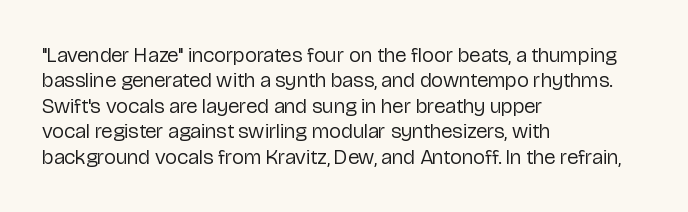
The image shows 21 px text type, upright; set left-aligned, line spacing 1.21x, normal letter spacing, not underlined.
